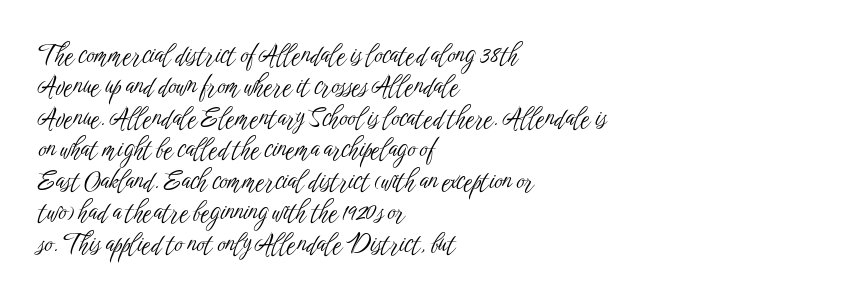
The image shows 25 px text type; set left-aligned, normal line spacing (1.26x), normal letter spacing, not underlined.
